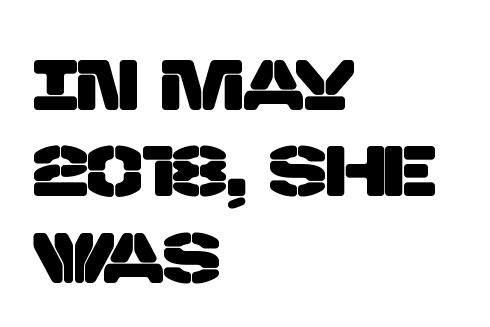
Typographically, this falls in the sans-serif category. Think of a printed novel: that variable character pitch is what you see here. Horizontally, the lines are justified to the leading edge only. How are the letters spaced? Ordinarily, with no added tracking. Beneath every word, the page is bare.
